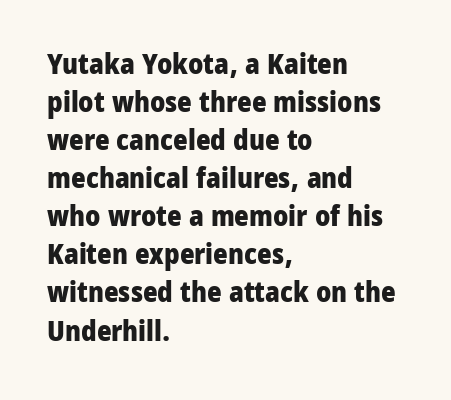
The letters sit at their default tracking, neither squeezed nor spread. Posture: upright roman. Each letter keeps its own natural width here, so spacing adapts to shape. How heavy is the stroke? Heavy — this is a bold. This sample keeps an unexceptional amount of space between lines. The rendering anchors every line to the left-hand side.
